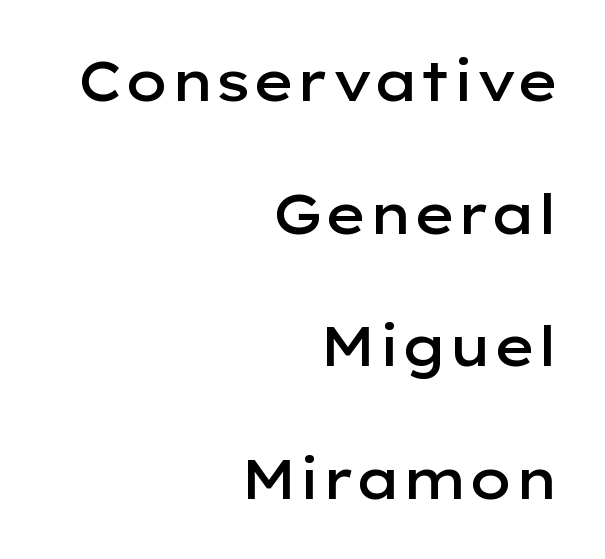
Q: Is the text bold? A: Semi-bold.
Q: Is the text italic (slanted)? A: No, it is upright.
Q: Is the typeface a serif or a sans-serif typeface? A: Sans-serif.
Q: Is the text underlined? A: No.
Q: How is the paragraph aligned? A: Right-aligned.
Q: Is the spacing between letters normal or unusually wide? A: Normal.
Q: Is the spacing between lines tight, normal or loose? A: Loose.
Q: Width (condensed, normal, or wide)? A: Wide.
Q: Stroke contrast? A: Low.
Q: x-height? A: Medium.
Q: Monospaced? A: No.
